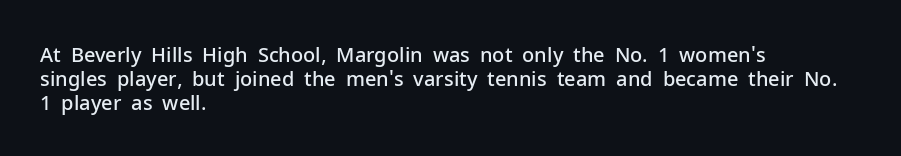
Q: Is the text bold? A: Semi-bold.
Q: Is the text italic (slanted)? A: No, it is upright.
Q: Is the text underlined? A: No.
Q: How is the paragraph aligned? A: Left-aligned.
Q: Is the spacing between letters normal or unusually wide? A: Normal.
